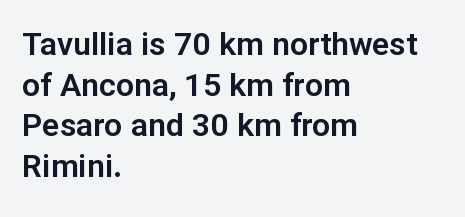
{"serif": "no", "italic": "no", "width": "normal", "stroke_contrast": "low", "x_height": "medium", "monospaced": "no", "underline": "no", "align": "left", "line_spacing": "normal", "line_spacing_ratio": 1.27, "letter_spacing": "normal", "letter_spacing_em": 0.0, "glyph_px": 32}
